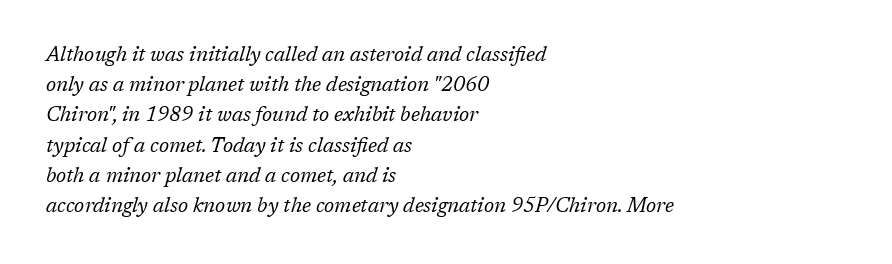
The image shows 20 px text type, italic (leaning right); set left-aligned, normal line spacing (1.51x), normal letter spacing, not underlined.
